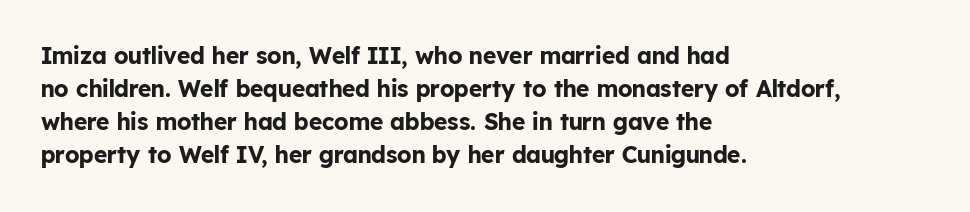
The image shows 23 px bold type, upright; set left-aligned, normal line spacing (1.44x), normal letter spacing, not underlined.
